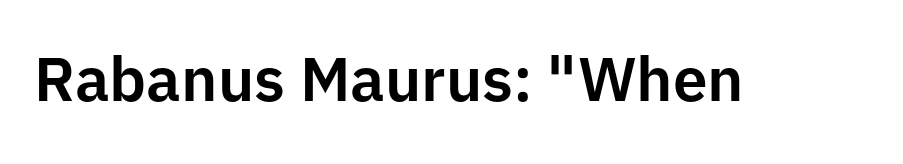
The rendering keeps characters at their native spacing. Style check: upright. The passage shown is typed in a proportional face where columns would drift. The text was rendered using a sans face with plain stroke endings.
